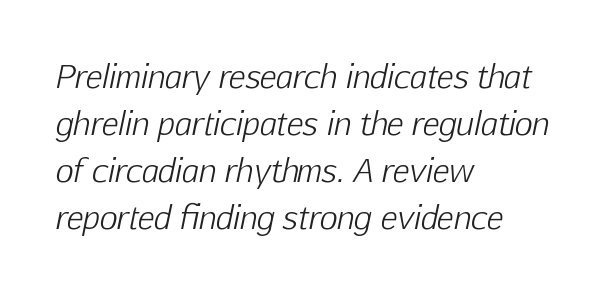
{"italic": "yes", "lean": "right", "slant_degrees": 12, "bold": "no", "weight": "light", "width": "normal", "stroke_contrast": "low", "x_height": "medium", "monospaced": "no", "underline": "no", "align": "left", "line_spacing": "normal", "line_spacing_ratio": 1.52, "letter_spacing": "normal", "letter_spacing_em": 0.0, "glyph_px": 31}
